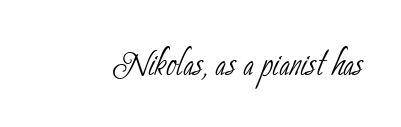
Each letter keeps its own natural width here, so spacing adapts to shape. Heaviness? Minimal to ordinary, like unemphasized prose. The text was rendered using a sans face with plain stroke endings. The gap between lines stays unmarked. Honestly, the letter spacing is just normal — you wouldn't notice it.
